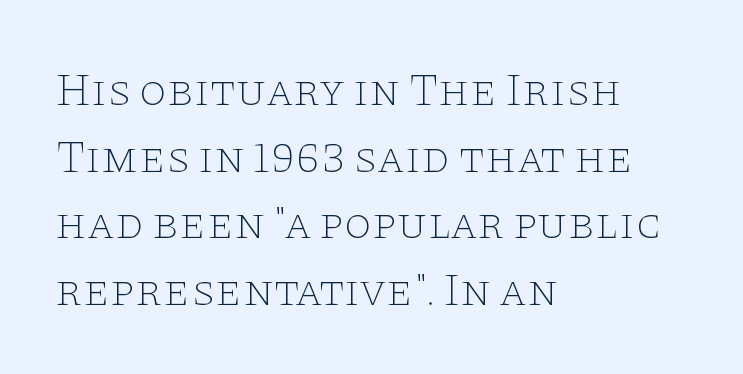
A light-to-regular cut is what we see here. Spacing verdict: proportional, widths tailored to each character. A clean baseline with only descenders dipping below it. Glyph-to-glyph distance matches everyday printed text.
